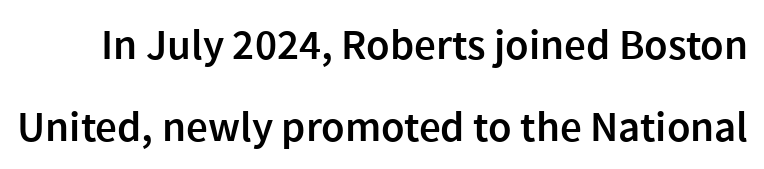
Q: Is the text bold? A: Semi-bold.
Q: Is the text italic (slanted)? A: No, it is upright.
Q: Is the typeface a serif or a sans-serif typeface? A: Sans-serif.
Q: Is the text underlined? A: No.
Q: Is the spacing between letters normal or unusually wide? A: Normal.
Q: Is the spacing between lines tight, normal or loose? A: Loose.
Q: Width (condensed, normal, or wide)? A: Normal.
Q: x-height? A: Medium.
Q: Monospaced? A: No.
